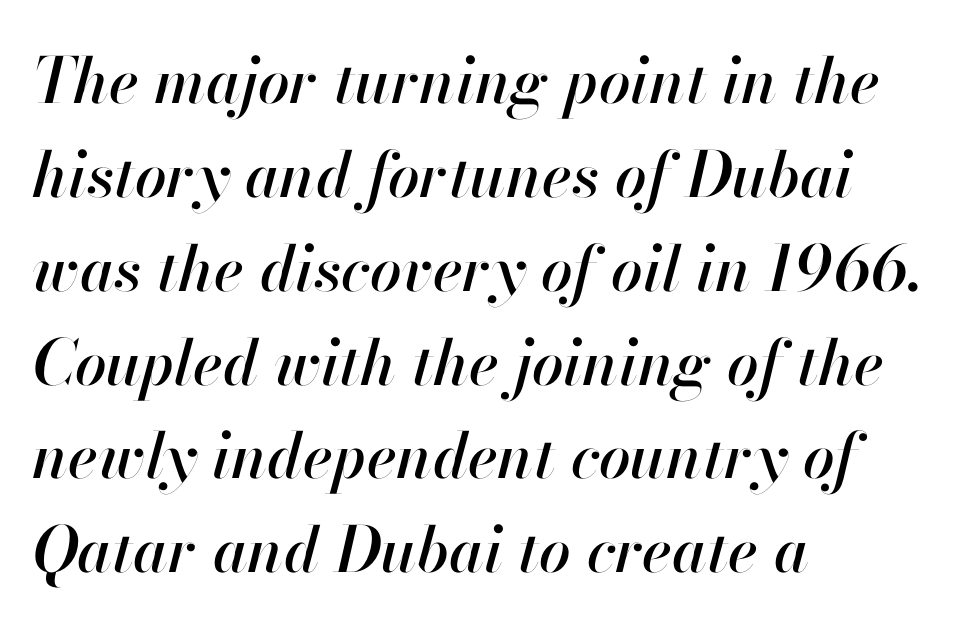
The image shows 63 px text type, italic (leaning right); set left-aligned, normal line spacing (1.49x), normal letter spacing, not underlined; high stroke contrast and a small x-height.
